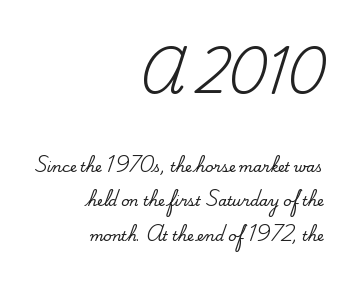
{"serif": "yes", "width": "normal", "stroke_contrast": "medium", "x_height": "small", "monospaced": "no", "underline": "no", "align": "right", "line_spacing": "loose", "line_spacing_ratio": 2.47, "letter_spacing": "normal", "letter_spacing_em": 0.0, "larger_block": "first", "size_ratio": 2.57, "glyph_px": 36}
